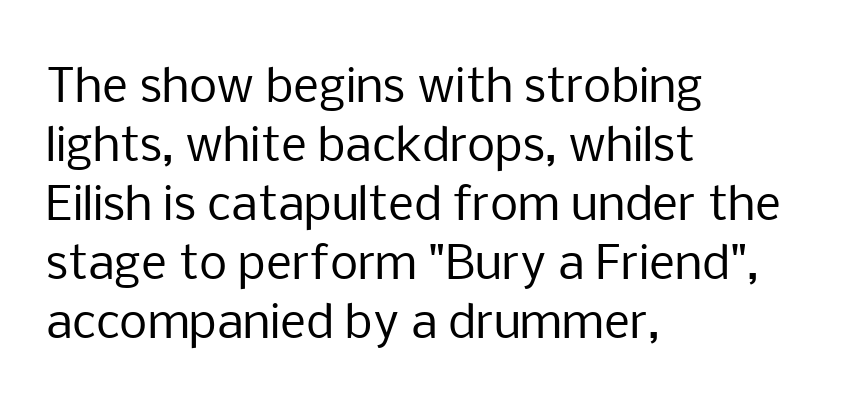
Q: Is the text bold? A: No.
Q: Is the text italic (slanted)? A: No, it is upright.
Q: Is the typeface a serif or a sans-serif typeface? A: Sans-serif.
Q: Is the text underlined? A: No.
Q: How is the paragraph aligned? A: Left-aligned.
Q: Is the spacing between letters normal or unusually wide? A: Normal.
Q: Is the spacing between lines tight, normal or loose? A: Normal.
Q: Width (condensed, normal, or wide)? A: Normal.
Q: Stroke contrast? A: Low.
Q: x-height? A: Medium.
Q: Monospaced? A: No.
